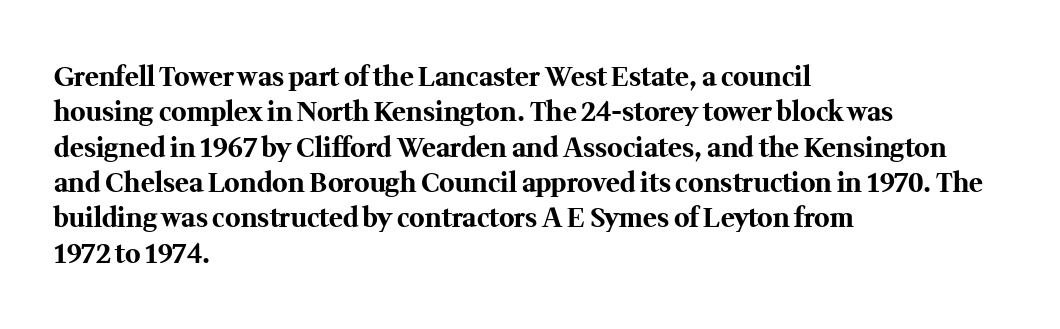
Normally led — the rows are evenly, conventionally spaced. A roman cut, with each character standing at attention. The gaps between neighbouring characters are ordinary and unremarkable. The words here are not underlined. Left-aligned paragraph, ragged on the right. The typesetting leans heavy: a genuine bold.
